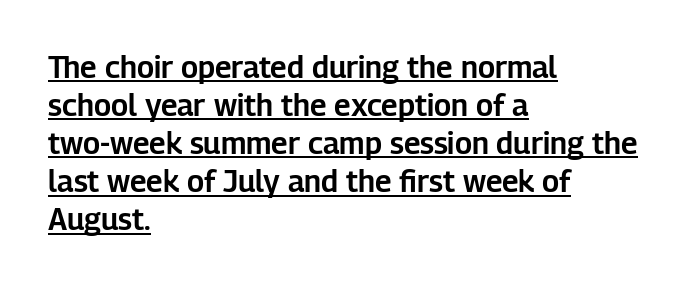
Q: Is the text italic (slanted)? A: No, it is upright.
Q: Is the typeface a serif or a sans-serif typeface? A: Sans-serif.
Q: Is the text underlined? A: Yes.
Q: How is the paragraph aligned? A: Left-aligned.
Q: Is the spacing between letters normal or unusually wide? A: Normal.
Q: Is the spacing between lines tight, normal or loose? A: Normal.
Q: Width (condensed, normal, or wide)? A: Normal.
Q: Stroke contrast? A: Low.
Q: x-height? A: Medium.
Q: Monospaced? A: No.
